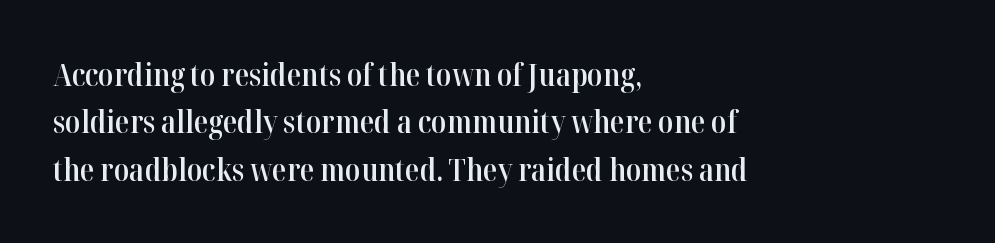
The image shows 30 px semibold serif type, upright; set left-aligned, normal line spacing (1.58x), normal letter spacing, not underlined; high stroke contrast and a medium x-height.
